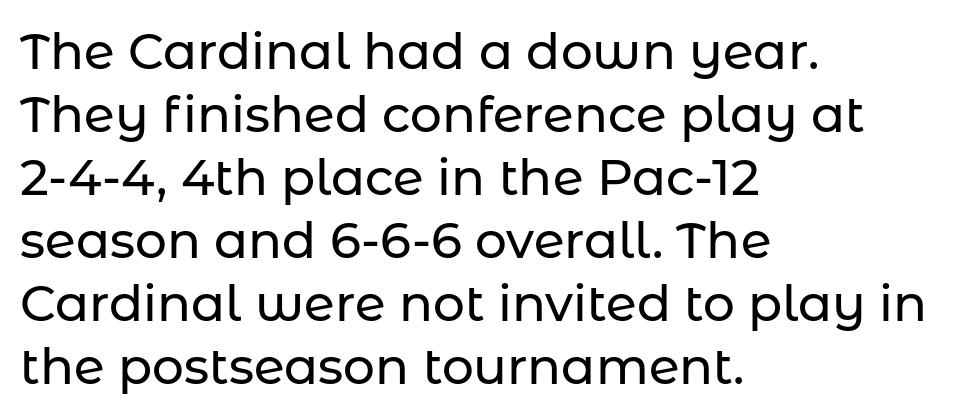
Q: Is the text italic (slanted)? A: No, it is upright.
Q: Is the typeface a serif or a sans-serif typeface? A: Sans-serif.
Q: Is the text underlined? A: No.
Q: How is the paragraph aligned? A: Left-aligned.
Q: Is the spacing between letters normal or unusually wide? A: Normal.
Q: Is the spacing between lines tight, normal or loose? A: Normal.
Q: Width (condensed, normal, or wide)? A: Normal.
Q: Stroke contrast? A: Low.
Q: x-height? A: Medium.
Q: Monospaced? A: No.
